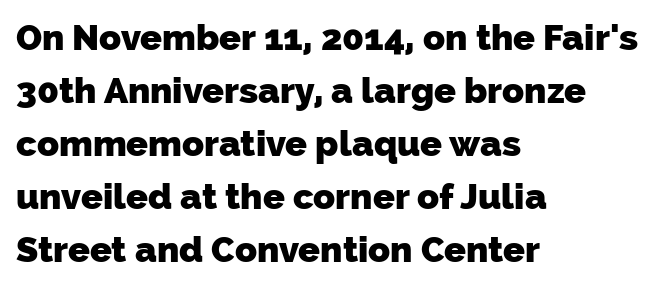
Q: Is the text bold? A: Yes.
Q: Is the typeface a serif or a sans-serif typeface? A: Sans-serif.
Q: Is the text underlined? A: No.
Q: How is the paragraph aligned? A: Left-aligned.
Q: Is the spacing between letters normal or unusually wide? A: Normal.
Q: Is the spacing between lines tight, normal or loose? A: Normal.
Q: Width (condensed, normal, or wide)? A: Normal.
Q: Stroke contrast? A: Low.
Q: x-height? A: Medium.
Q: Monospaced? A: No.
